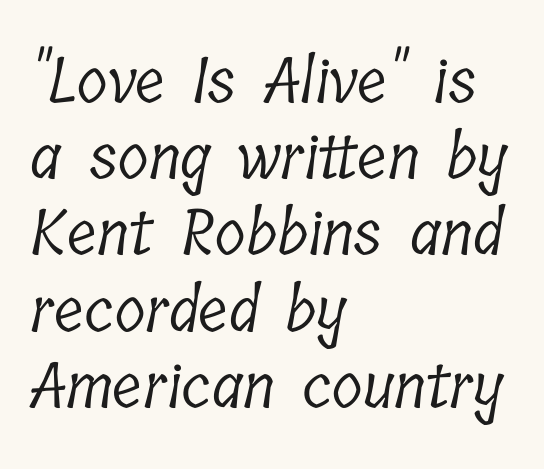
Q: Is the text bold? A: No.
Q: Is the typeface a serif or a sans-serif typeface? A: Serif.
Q: Is the text underlined? A: No.
Q: How is the paragraph aligned? A: Left-aligned.
Q: Is the spacing between letters normal or unusually wide? A: Normal.
Q: Width (condensed, normal, or wide)? A: Condensed.
Q: Stroke contrast? A: Low.
Q: x-height? A: Medium.
Q: Monospaced? A: No.
